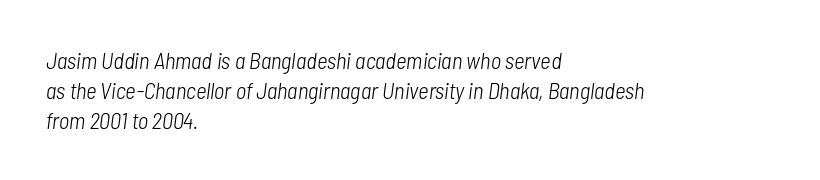
{"italic": "yes", "lean": "right", "slant_degrees": 7, "bold": "no", "underline": "no", "align": "left", "line_spacing": "normal", "line_spacing_ratio": 1.3, "letter_spacing": "normal", "letter_spacing_em": 0.0, "glyph_px": 23}
